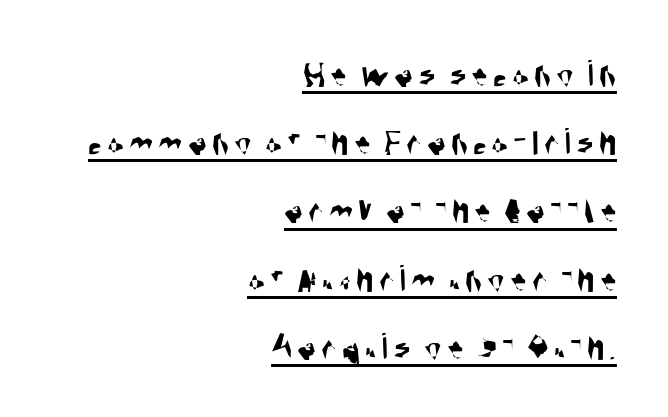
Q: Is the typeface a serif or a sans-serif typeface? A: Sans-serif.
Q: Is the text underlined? A: Yes.
Q: How is the paragraph aligned? A: Right-aligned.
Q: Width (condensed, normal, or wide)? A: Condensed.
Q: Stroke contrast? A: Medium.
Q: x-height? A: Large.
Q: Monospaced? A: No.
